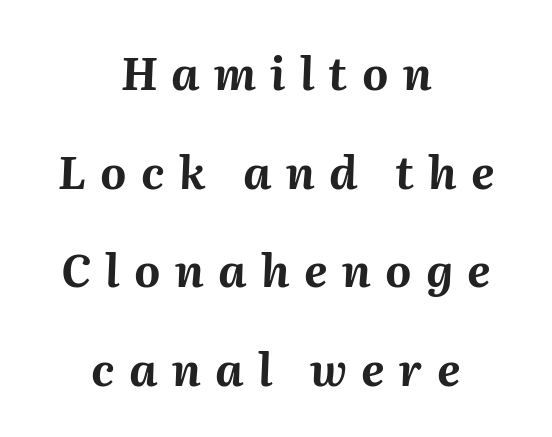
The image shows 45 px bold type, italic (leaning right); set centered, loose line spacing (2.19x), unusually wide letter spacing (+0.32 em), not underlined; medium stroke contrast and a medium x-height.
